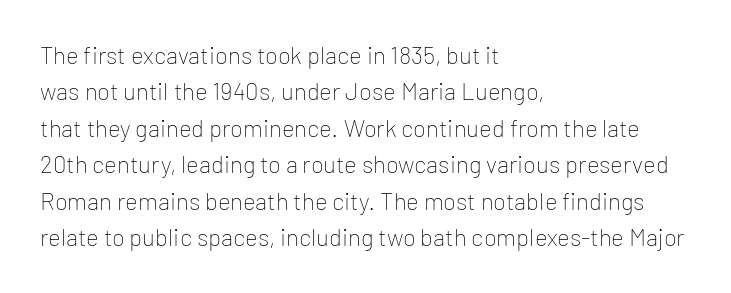
Q: Is the text bold? A: No.
Q: Is the text italic (slanted)? A: No, it is upright.
Q: Is the text underlined? A: No.
Q: How is the paragraph aligned? A: Left-aligned.
Q: Is the spacing between letters normal or unusually wide? A: Normal.
Q: Is the spacing between lines tight, normal or loose? A: Normal.
